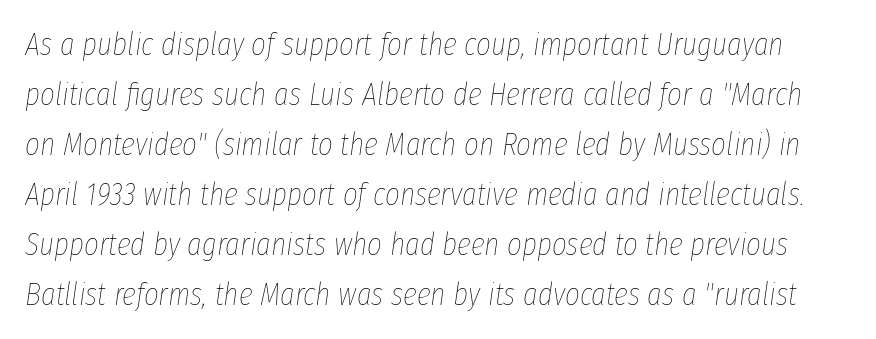
Q: Is the text bold? A: No.
Q: Is the text italic (slanted)? A: Yes, it leans right by about 8 degrees.
Q: Is the text underlined? A: No.
Q: Is the spacing between letters normal or unusually wide? A: Normal.
Q: Is the spacing between lines tight, normal or loose? A: Normal.
Q: Width (condensed, normal, or wide)? A: Condensed.
Q: Stroke contrast? A: Low.
Q: x-height? A: Medium.
Q: Monospaced? A: No.
